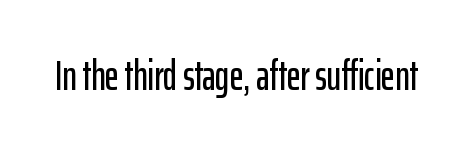
The image shows 42 px condensed sans-serif type, upright; set normal letter spacing, not underlined; low stroke contrast and a medium x-height.
